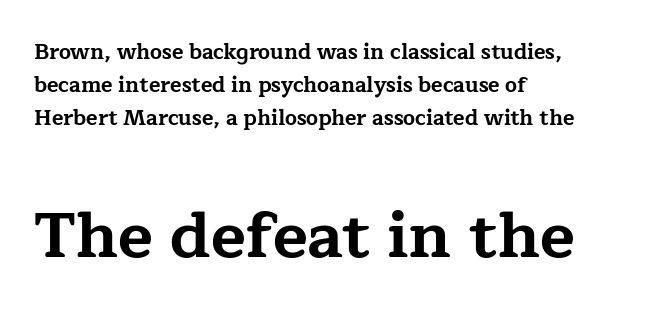
Q: Is the text bold? A: Yes.
Q: Is the text italic (slanted)? A: No, it is upright.
Q: Is the typeface a serif or a sans-serif typeface? A: Serif.
Q: Is the text underlined? A: No.
Q: How is the paragraph aligned? A: Left-aligned.
Q: Is the spacing between letters normal or unusually wide? A: Normal.
Q: Is the spacing between lines tight, normal or loose? A: Normal.
Q: Which block of text is set in a larger size, the first (top) or the second (bottom)? A: The second (bottom) one.
Q: Width (condensed, normal, or wide)? A: Wide.
Q: Stroke contrast? A: Low.
Q: x-height? A: Medium.
Q: Monospaced? A: No.
